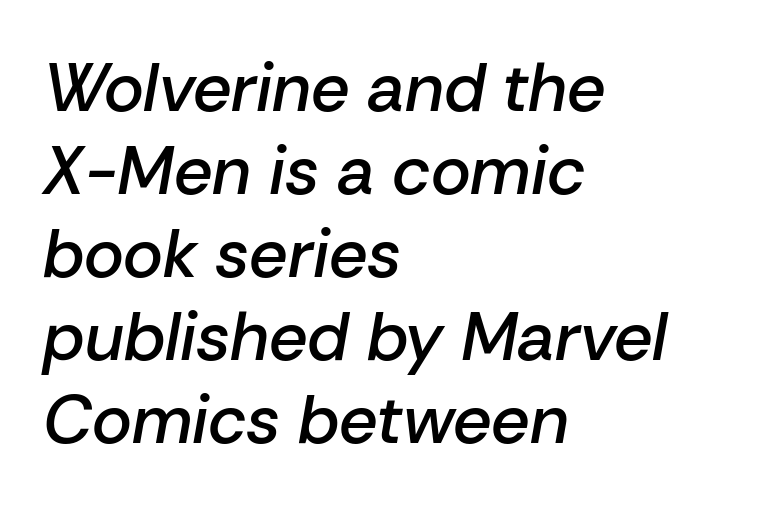
{"italic": "yes", "lean": "right", "slant_degrees": 10, "bold": "semi", "weight": "semibold", "width": "normal", "stroke_contrast": "low", "x_height": "medium", "monospaced": "no", "underline": "no", "align": "left", "line_spacing_ratio": 1.22, "letter_spacing": "normal", "letter_spacing_em": 0.0, "glyph_px": 68}
